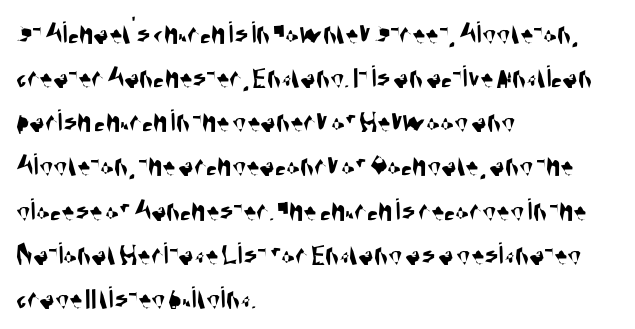
The image shows 32 px condensed sans-serif type; set left-aligned, normal line spacing (1.38x), normal letter spacing, not underlined; medium stroke contrast and a large x-height.
